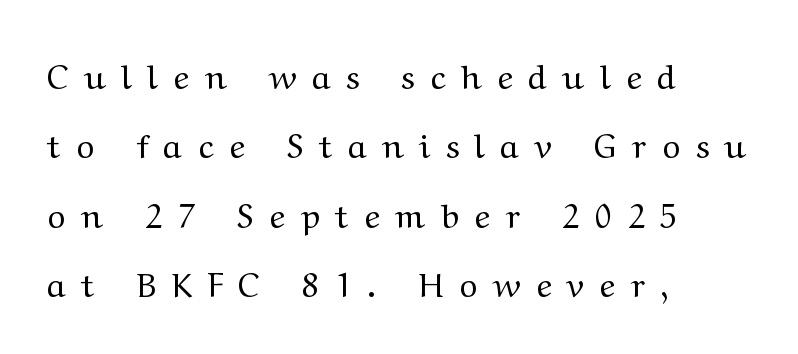
In terms of leading, this rendering errs on the spacious side. What stands out about the letter spacing? Its width — letters are far apart. The passage shown is typed in a proportional face where columns would drift. Is the type heavy? It reads as light-to-regular instead. Tall strokes in this sample are plumb rather than angled.
